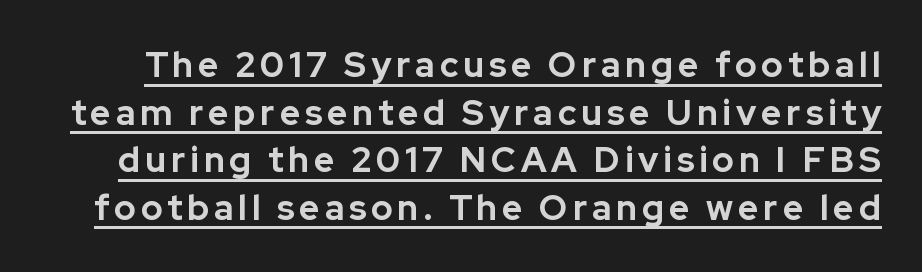
Q: Is the text bold? A: Yes.
Q: Is the text italic (slanted)? A: No, it is upright.
Q: Is the typeface a serif or a sans-serif typeface? A: Sans-serif.
Q: Is the text underlined? A: Yes.
Q: Is the spacing between lines tight, normal or loose? A: Normal.
Q: Width (condensed, normal, or wide)? A: Normal.
Q: Stroke contrast? A: Low.
Q: x-height? A: Medium.
Q: Monospaced? A: No.
